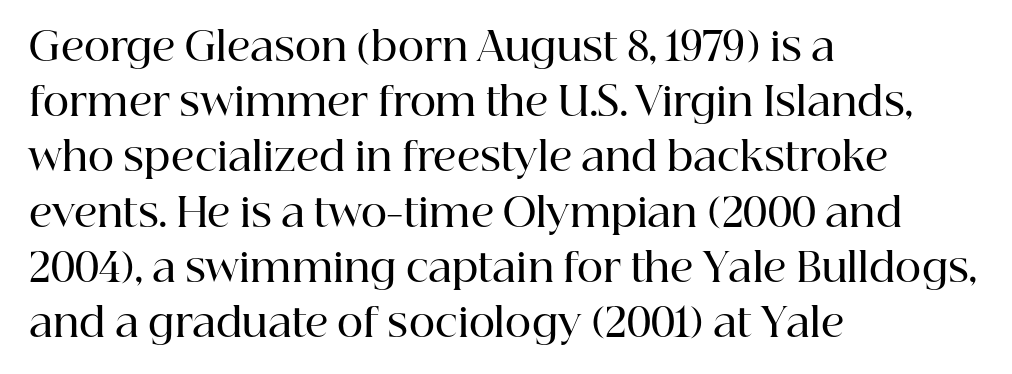
The image shows 40 px semibold serif type, upright; set left-aligned, normal line spacing (1.38x), normal letter spacing, not underlined; high stroke contrast and a medium x-height.
